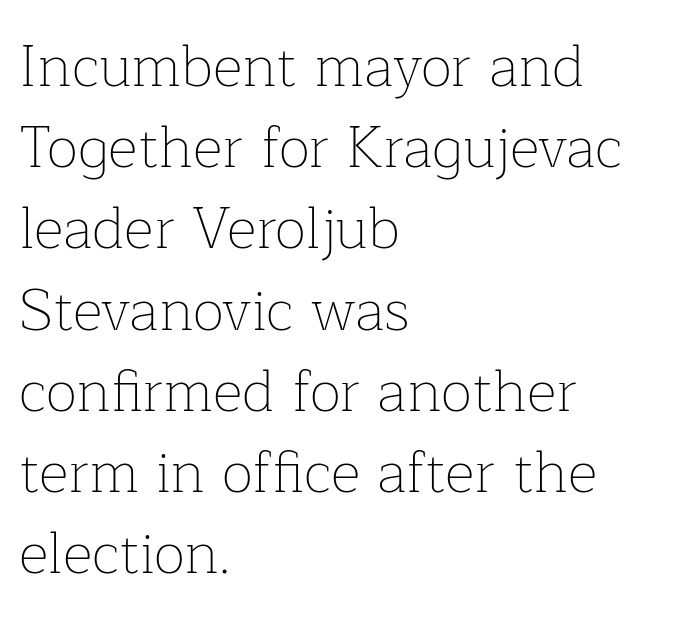
The paragraph has a hard left edge and a soft right edge. A typesetter would call this proportional, since set widths differ per character. Look at the tracking — it's just the regular setting, nothing added. Interline gaps are of average width in this sample. Anything drawn beneath the words? Only blank space. Unlike italic type, these characters show no tilt at all.
